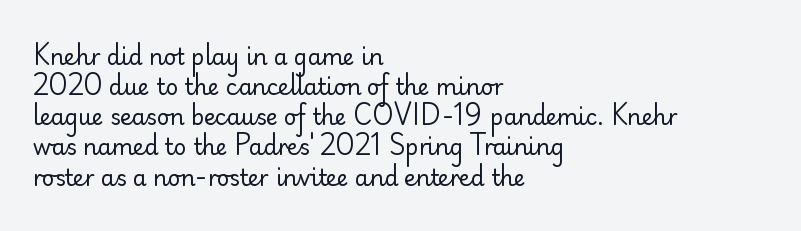
The letterforms sit shoulder to shoulder at normal distance. The space directly below the letters is spotless. Counters stay open thanks to moderate or lighter strokes. The vertical gap from one line to the next is medium. Ascenders rise straight up at ninety degrees. The ragged edge is on the right, which tells us the setting is flush left.
